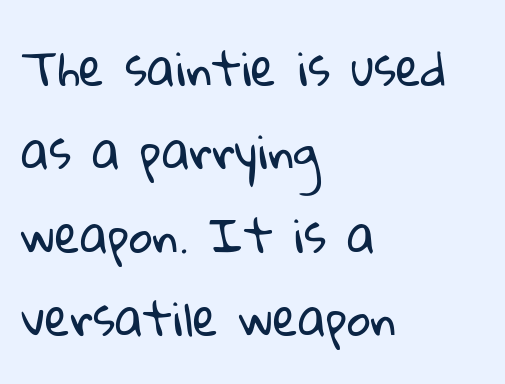
{"serif": "no", "bold": "no", "weight": "regular", "width": "normal", "stroke_contrast": "low", "x_height": "medium", "monospaced": "no", "underline": "no", "align": "left", "line_spacing_ratio": 1.81, "letter_spacing": "normal", "letter_spacing_em": 0.0, "glyph_px": 46}
